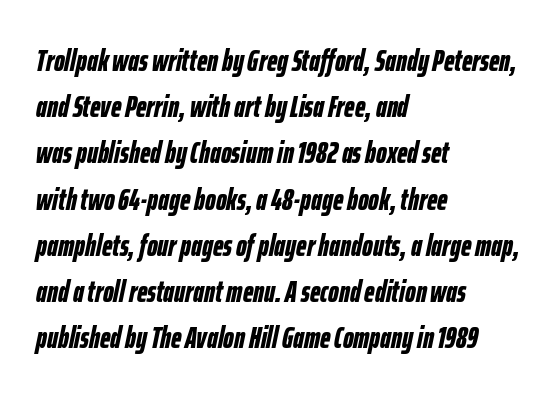
Q: Is the text bold? A: Yes.
Q: Is the text italic (slanted)? A: Yes, it leans right by about 12 degrees.
Q: Is the text underlined? A: No.
Q: How is the paragraph aligned? A: Left-aligned.
Q: Is the spacing between letters normal or unusually wide? A: Normal.
Q: Is the spacing between lines tight, normal or loose? A: Normal.
Q: Width (condensed, normal, or wide)? A: Condensed.
Q: Stroke contrast? A: Low.
Q: x-height? A: Medium.
Q: Monospaced? A: No.
